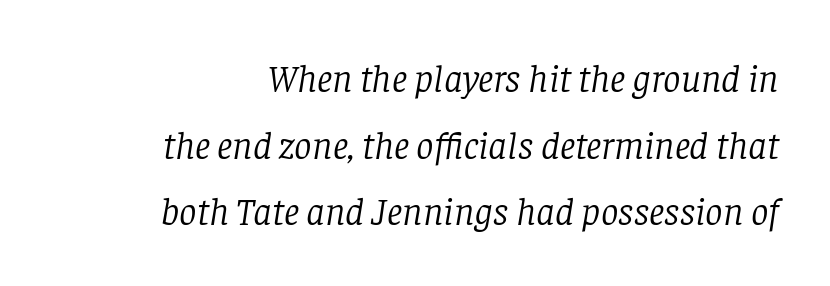
The image shows 39 px light serif type, italic (leaning right); set right-aligned, line spacing 1.71x, normal letter spacing, not underlined; low stroke contrast and a large x-height.
